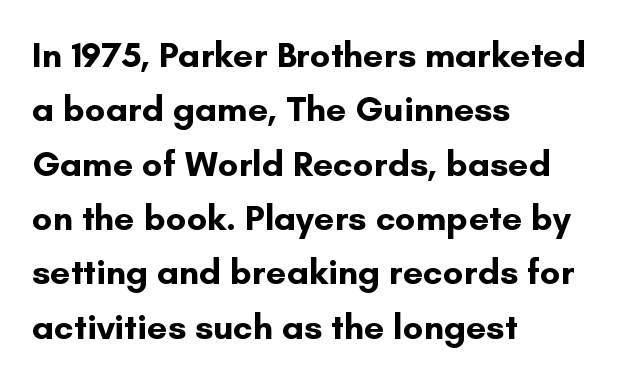
The image shows 36 px bold sans-serif type, upright; set left-aligned, normal line spacing (1.51x), normal letter spacing, not underlined; low stroke contrast and a small x-height.
